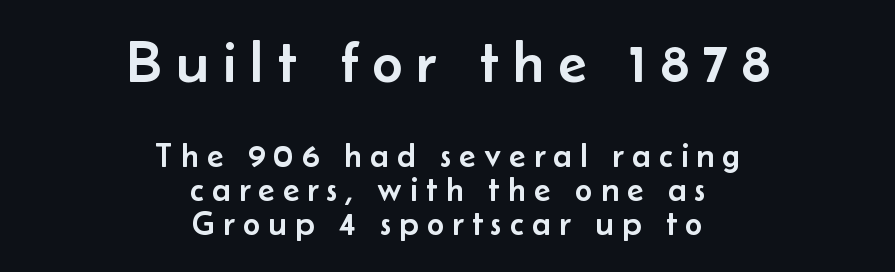
Q: Is the text italic (slanted)? A: No, it is upright.
Q: Is the typeface a serif or a sans-serif typeface? A: Sans-serif.
Q: Is the text underlined? A: No.
Q: How is the paragraph aligned? A: Centered.
Q: Is the spacing between letters normal or unusually wide? A: Unusually wide.
Q: Is the spacing between lines tight, normal or loose? A: Tight.
Q: Which block of text is set in a larger size, the first (top) or the second (bottom)? A: The first (top) one.
Q: Width (condensed, normal, or wide)? A: Normal.
Q: Stroke contrast? A: Low.
Q: x-height? A: Small.
Q: Monospaced? A: No.
